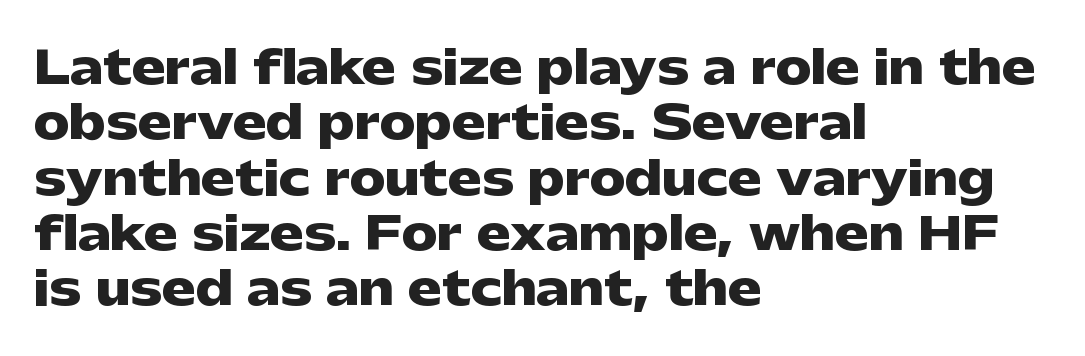
{"serif": "no", "italic": "no", "bold": "yes", "weight": "heavy", "width": "wide", "stroke_contrast": "low", "x_height": "medium", "monospaced": "no", "underline": "no", "align": "left", "line_spacing_ratio": 1.23, "letter_spacing": "normal", "letter_spacing_em": 0.0, "glyph_px": 45}
